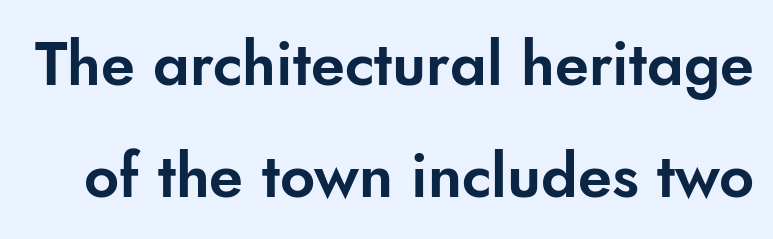
Classification — sans serif. There is no visible air inserted between adjacent glyphs. A roman cut, with each character standing at attention. A clean baseline with only descenders dipping below it. Each letter keeps its own natural width here, so spacing adapts to shape.
